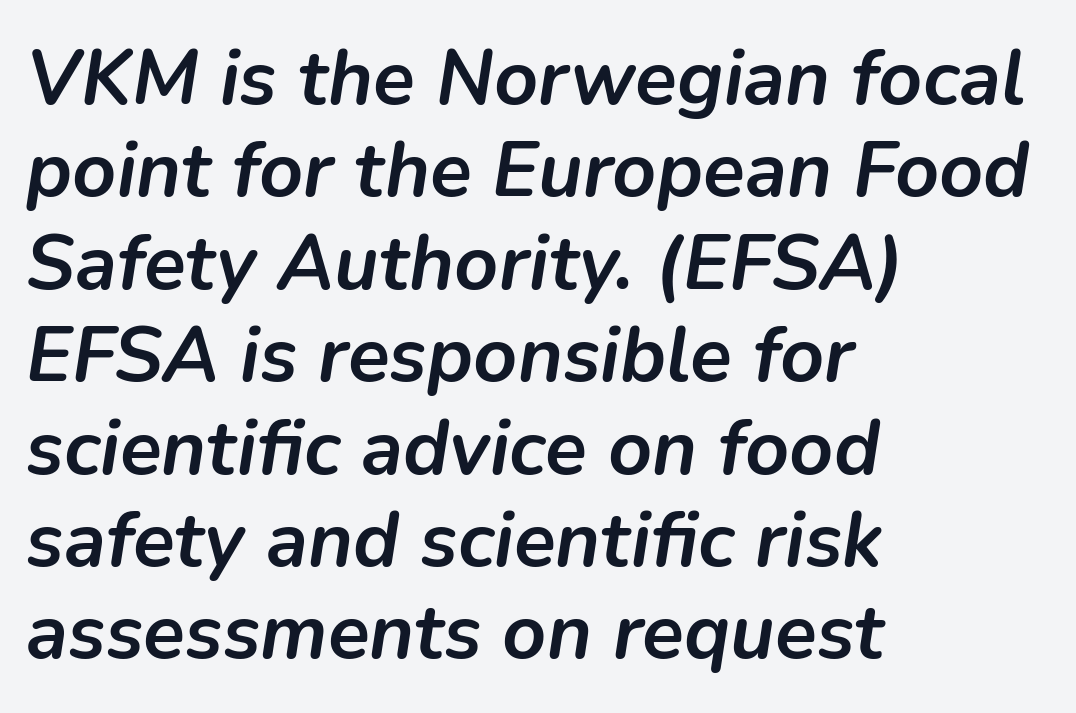
Q: Is the text bold? A: Yes.
Q: Is the text italic (slanted)? A: Yes, it leans right by about 9 degrees.
Q: Is the text underlined? A: No.
Q: How is the paragraph aligned? A: Left-aligned.
Q: Is the spacing between letters normal or unusually wide? A: Normal.
Q: Width (condensed, normal, or wide)? A: Normal.
Q: Stroke contrast? A: Low.
Q: x-height? A: Medium.
Q: Monospaced? A: No.
